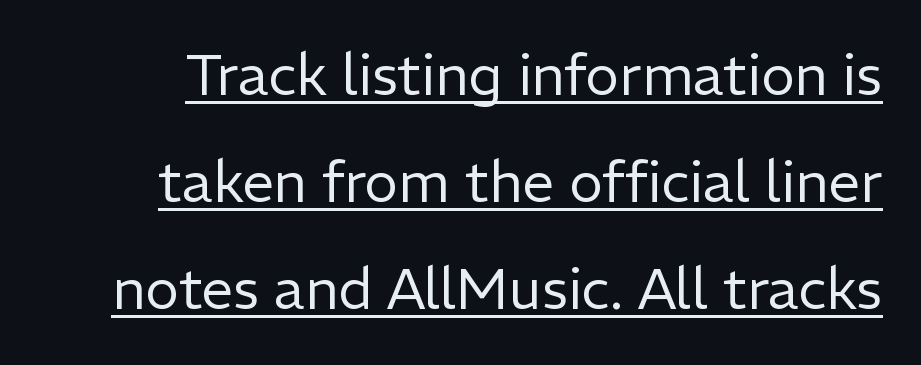
A sans-serif font was chosen for this passage. If you drew a line through each stem, it would be perfectly vertical. A typographer would call this underscored text. Is this a fixed-width face? No — the glyphs have proportional, varying widths. No extra ink here — the face is not bold.
